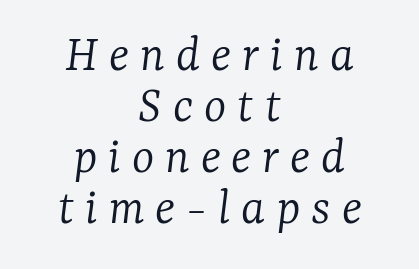
Quick note: underline off. Display-style spreading of the glyphs; the letterfit is very open. This rendering employs a face with finishing strokes, i.e., a serif. Think standard paragraph weight, or any step lighter than that. When letters slant like this, we call the style italic. Proportional: the letters do not fall into vertical columns.
